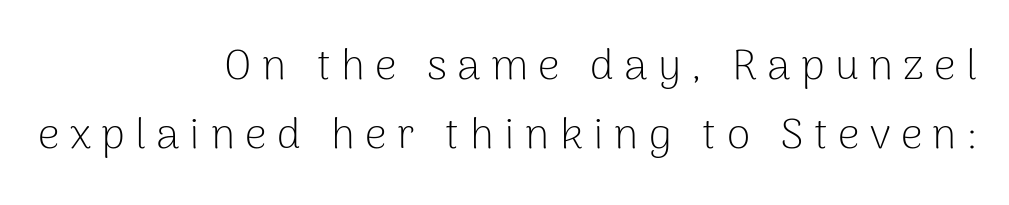
{"serif": "no", "italic": "no", "bold": "no", "weight": "light", "width": "normal", "stroke_contrast": "low", "x_height": "medium", "monospaced": "no", "underline": "no", "align": "right", "line_spacing": "normal", "line_spacing_ratio": 1.6, "letter_spacing": "wide", "letter_spacing_em": 0.24, "glyph_px": 43}
